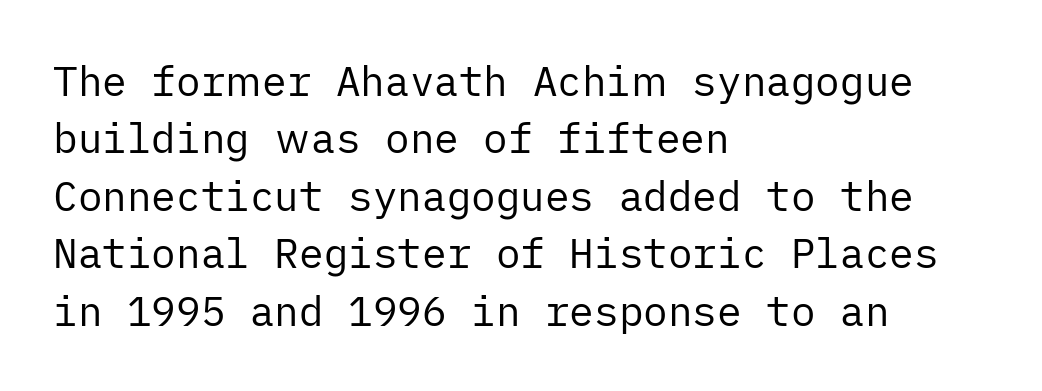
{"serif": "no", "italic": "no", "bold": "no", "weight": "regular", "width": "normal", "stroke_contrast": "low", "x_height": "medium", "underline": "no", "align": "left", "line_spacing": "normal", "line_spacing_ratio": 1.4, "letter_spacing": "normal", "letter_spacing_em": 0.0, "glyph_px": 41}
